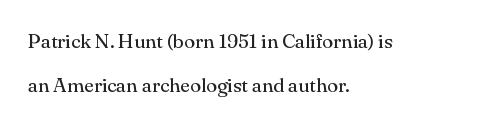
{"italic": "no", "bold": "no", "underline": "no", "align": "left", "line_spacing": "loose", "line_spacing_ratio": 2.21, "letter_spacing": "normal", "letter_spacing_em": 0.0, "glyph_px": 20}
